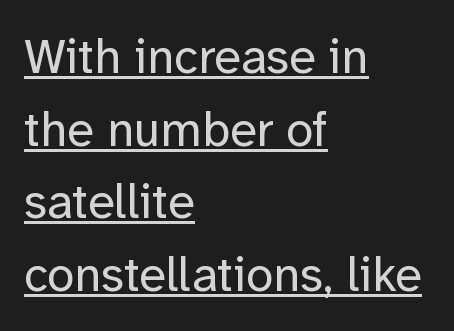
The image shows 49 px regular-weight sans-serif type, upright; set left-aligned, normal line spacing (1.48x), normal letter spacing, underlined; low stroke contrast and a medium x-height.
